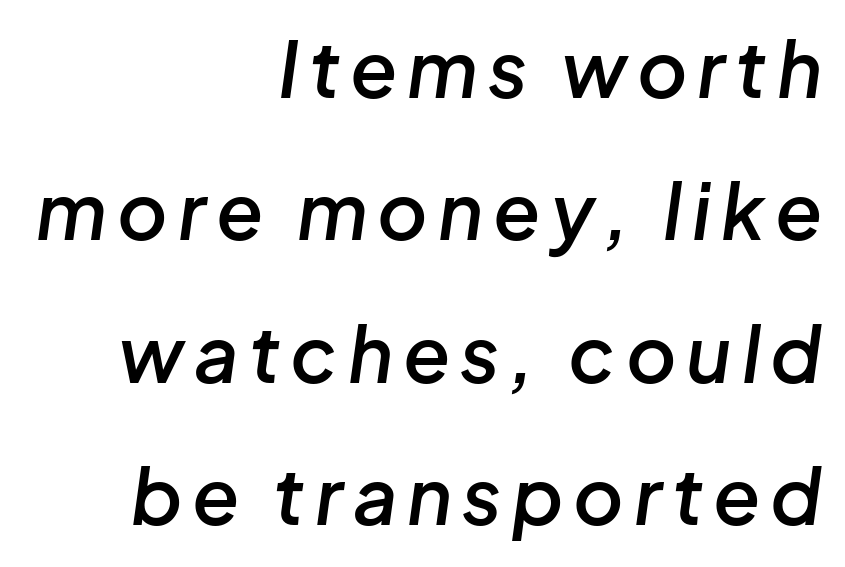
The zone under the glyphs is completely vacant. Character widths vary here, with narrow letters taking less room than wide ones. The paragraph has a hard right edge and a soft left edge. Does the lettering tilt? It does — this is italic. The typesetting leans somewhat heavy: a semibold.
